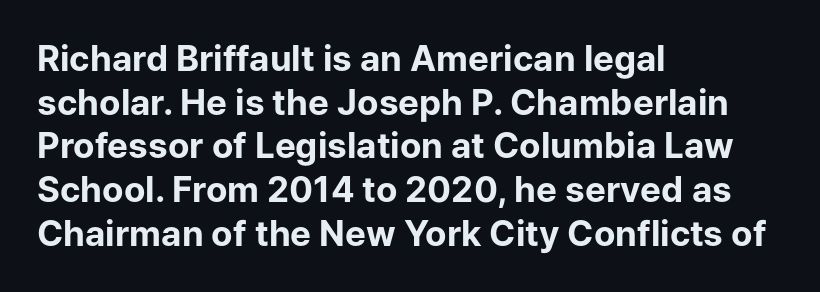
The image shows 35 px bold sans-serif type, upright; set left-aligned, normal line spacing (1.25x), normal letter spacing, not underlined; low stroke contrast and a medium x-height.
